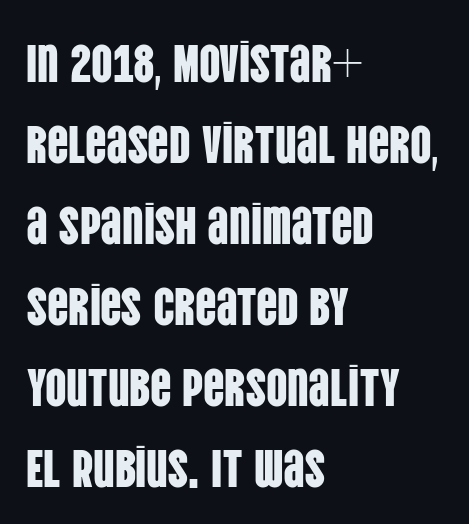
{"serif": "no", "italic": "no", "width": "condensed", "stroke_contrast": "low", "x_height": "large", "monospaced": "no", "underline": "no", "align": "left", "line_spacing": "normal", "line_spacing_ratio": 1.53, "letter_spacing": "normal", "letter_spacing_em": 0.0, "glyph_px": 53}
